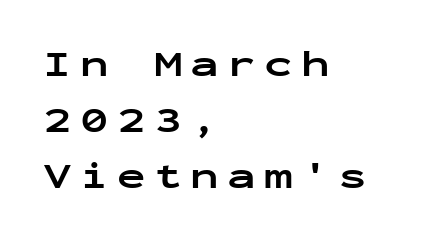
Each line starts at the same left margin while the right side varies. Rule under the text: the space is simply empty. Monospaced: the letters line up in strict vertical columns. Note: no serifs on the glyphs.
